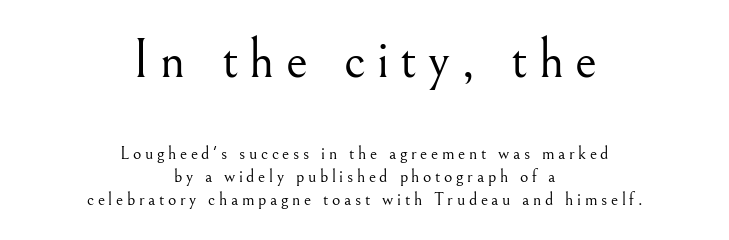
The image shows 55 px light serif type, upright; set centered, normal line spacing (1.28x), unusually wide letter spacing (+0.2 em), not underlined; the first (top) block is 3.06x larger; medium stroke contrast and a small x-height.
